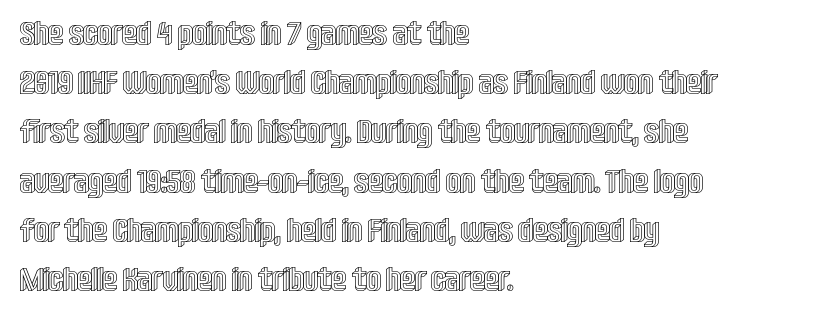
{"italic": "no", "width": "condensed", "x_height": "large", "monospaced": "no", "underline": "no", "align": "left", "line_spacing": "normal", "line_spacing_ratio": 1.49, "letter_spacing": "normal", "letter_spacing_em": 0.0, "glyph_px": 33}
